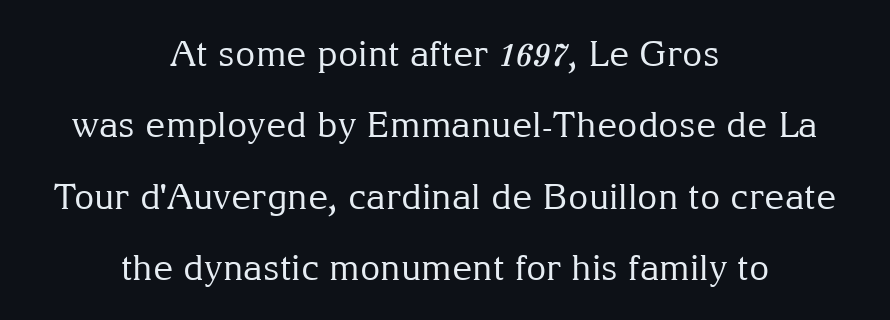
{"serif": "yes", "italic": "no", "bold": "no", "weight": "regular", "width": "normal", "stroke_contrast": "medium", "x_height": "medium", "monospaced": "no", "underline": "no", "align": "center", "line_spacing": "loose", "line_spacing_ratio": 2.04, "letter_spacing": "normal", "letter_spacing_em": 0.0, "glyph_px": 35}
